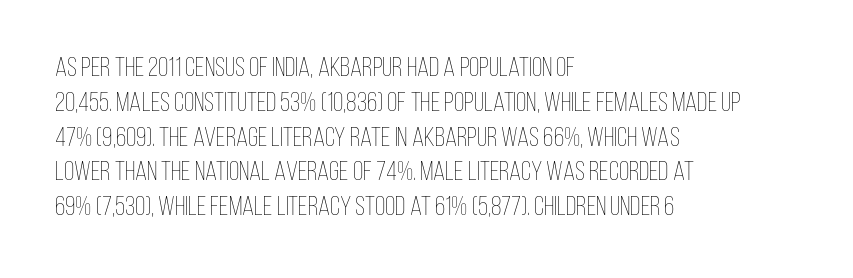
Q: Is the text bold? A: No.
Q: Is the text italic (slanted)? A: No, it is upright.
Q: Is the text underlined? A: No.
Q: How is the paragraph aligned? A: Left-aligned.
Q: Is the spacing between letters normal or unusually wide? A: Normal.
Q: Is the spacing between lines tight, normal or loose? A: Normal.
